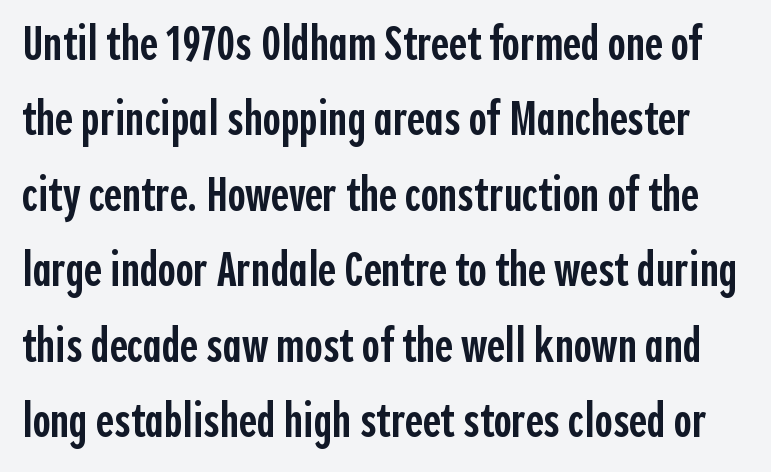
Typographically, this falls in the sans-serif category. The letters stand upright; this is a roman face. Weight: semibold (demi). Anything drawn beneath the words? Only blank space. Nothing unusual about the tracking: characters are spaced as the font intends.
